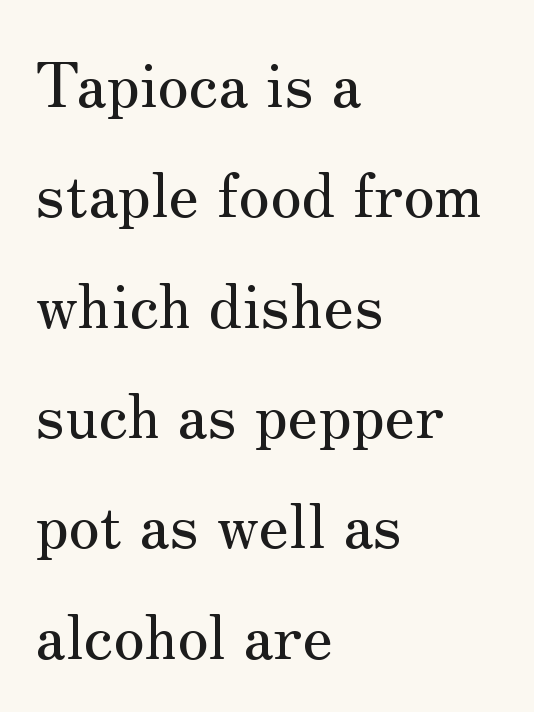
The image shows 62 px serif type, upright; set left-aligned, line spacing 1.78x, normal letter spacing, not underlined; medium stroke contrast and a small x-height.
